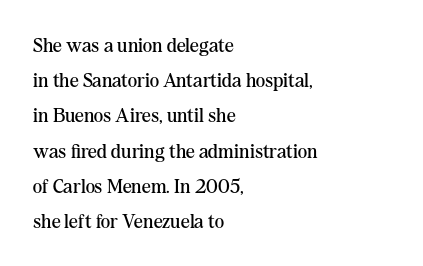
{"italic": "no", "bold": "no", "underline": "no", "align": "left", "line_spacing_ratio": 1.76, "letter_spacing": "normal", "letter_spacing_em": 0.0, "glyph_px": 20}
